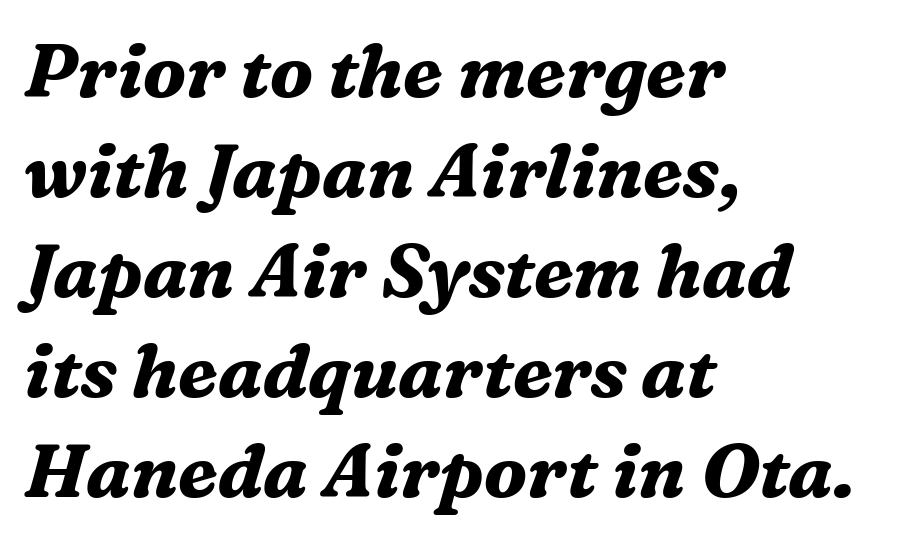
Caption: multi-line text, flush left, ragged right. The type family on display is of the serif kind. How would I describe the line gaps? Plain and ordinary. These lines keep a tight, regular rhythm from letter to letter. Looks like regular typesetting: each glyph gets only the width it needs. Bare-footed words on every line.
